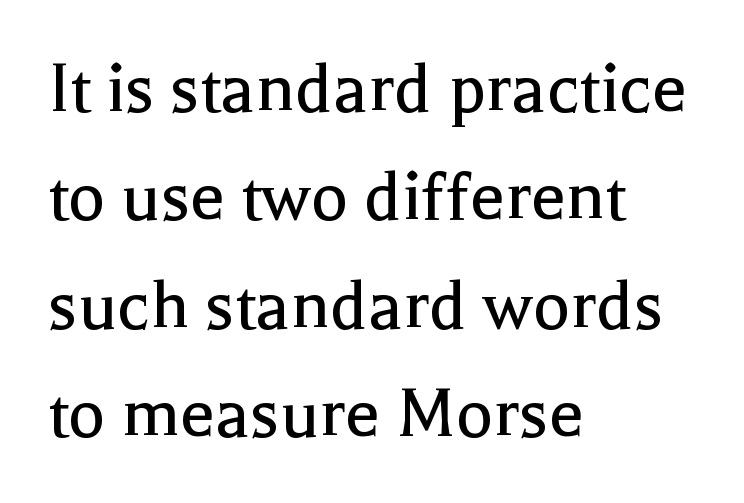
The compositor pushed each line to the left boundary. Designer's note — italics off, roman on. A typesetter would call this leading conventional body-copy spacing. Note: serifs present on the glyphs.
